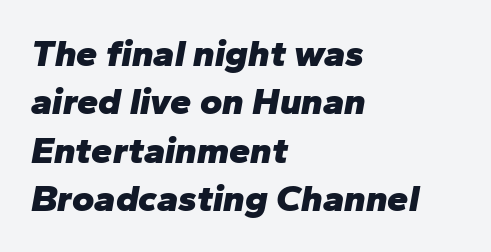
Q: Is the text bold? A: Yes.
Q: Is the text italic (slanted)? A: Yes, it leans right by about 10 degrees.
Q: Is the text underlined? A: No.
Q: How is the paragraph aligned? A: Left-aligned.
Q: Is the spacing between letters normal or unusually wide? A: Normal.
Q: Is the spacing between lines tight, normal or loose? A: Normal.
Q: Width (condensed, normal, or wide)? A: Normal.
Q: Stroke contrast? A: Low.
Q: x-height? A: Medium.
Q: Monospaced? A: No.
